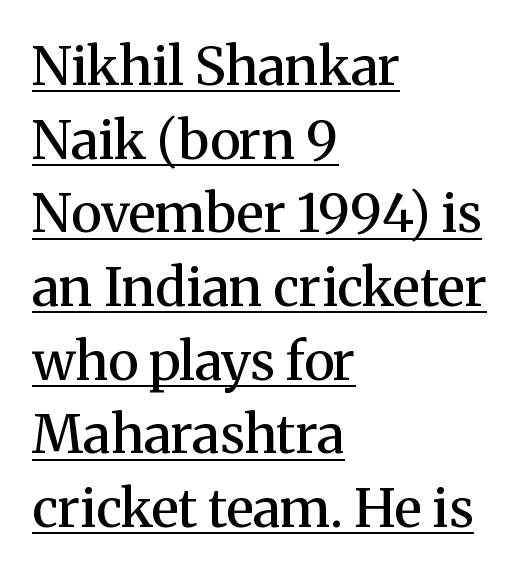
Notice how the stems are strictly vertical — no italics here. Yep, those are serifs on the letters. Every letter is mildly thick-stroked: semibold rather than bold. Evenly set lines give the paragraph a standard silhouette.
